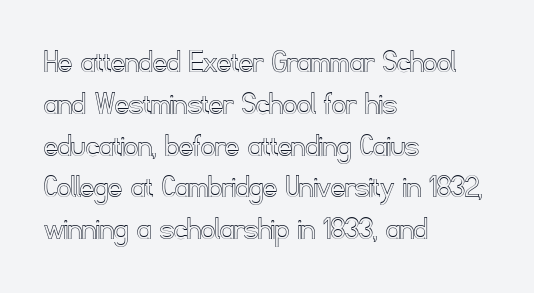
The image shows 34 px text type, upright; set left-aligned, line spacing 1.23x, normal letter spacing, not underlined; a small x-height.
